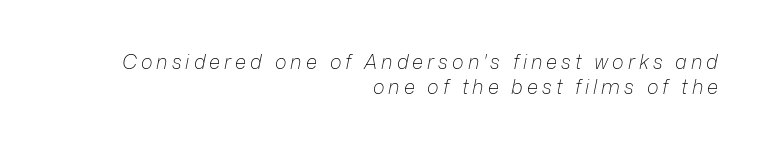
Q: Is the text bold? A: No.
Q: Is the text italic (slanted)? A: Yes, it leans right by about 12 degrees.
Q: Is the text underlined? A: No.
Q: How is the paragraph aligned? A: Right-aligned.
Q: Is the spacing between letters normal or unusually wide? A: Unusually wide.
